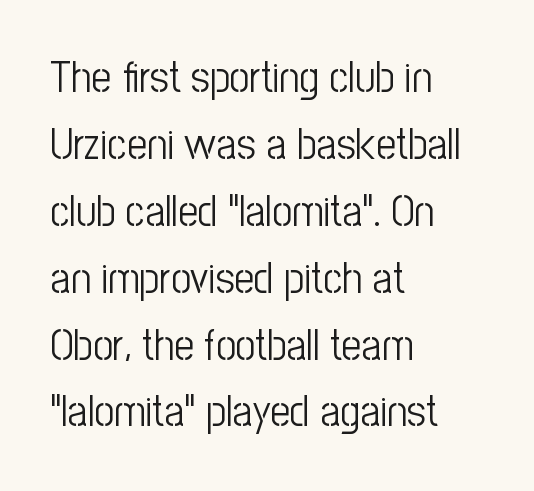
Q: Is the text bold? A: No.
Q: Is the text italic (slanted)? A: No, it is upright.
Q: Is the typeface a serif or a sans-serif typeface? A: Sans-serif.
Q: Is the text underlined? A: No.
Q: How is the paragraph aligned? A: Left-aligned.
Q: Is the spacing between letters normal or unusually wide? A: Normal.
Q: Is the spacing between lines tight, normal or loose? A: Normal.
Q: Width (condensed, normal, or wide)? A: Condensed.
Q: Stroke contrast? A: Low.
Q: x-height? A: Medium.
Q: Monospaced? A: No.
